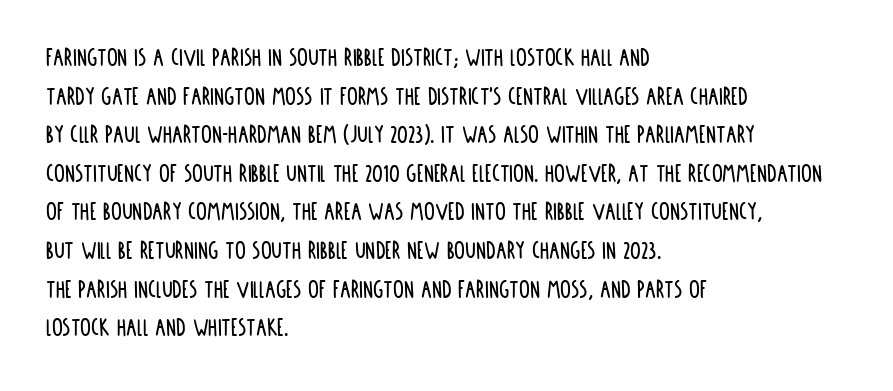
Q: Is the text italic (slanted)? A: No, it is upright.
Q: Is the text underlined? A: No.
Q: How is the paragraph aligned? A: Left-aligned.
Q: Is the spacing between letters normal or unusually wide? A: Normal.
Q: Is the spacing between lines tight, normal or loose? A: Normal.
